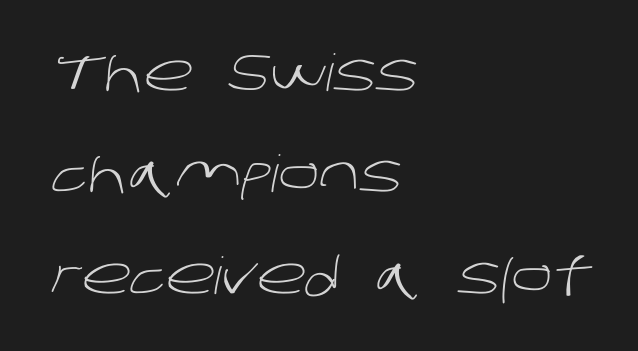
The image shows 51 px light sans-serif type; set left-aligned, loose line spacing (1.99x), normal letter spacing, not underlined; low stroke contrast and a large x-height.
